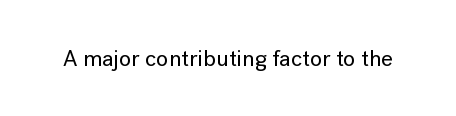
Each word holds together tightly as a unit, with standard inter-letter gaps. Posture: upright roman. The specimen omits any rule beneath the text block's lines.
